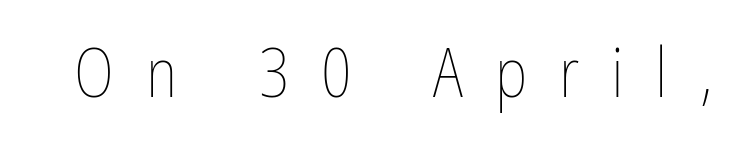
Q: Is the text bold? A: No.
Q: Is the text italic (slanted)? A: No, it is upright.
Q: Is the text underlined? A: No.
Q: Is the spacing between letters normal or unusually wide? A: Unusually wide.
Q: Width (condensed, normal, or wide)? A: Condensed.
Q: Stroke contrast? A: Low.
Q: x-height? A: Medium.
Q: Monospaced? A: No.
